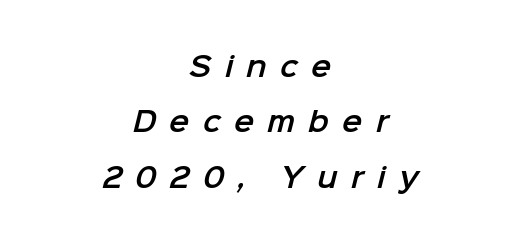
Inter-character spacing is expanded well beyond the font's built-in metrics. Is the block centered? Yes — each line is placed symmetrically about the middle. Decoration check: the copy has no underline. The vertical gap from one line to the next is large.
